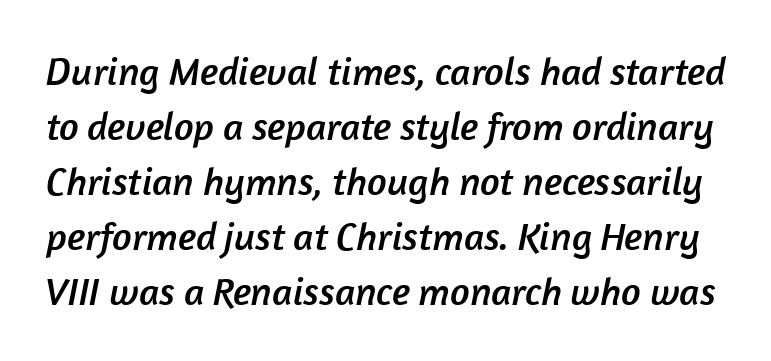
The zone under the glyphs is completely vacant. Typographically, this falls in the sans-serif category. The leading is moderate, giving the passage an even texture. Here the glyphs are tracked normally, forming tight word shapes.
